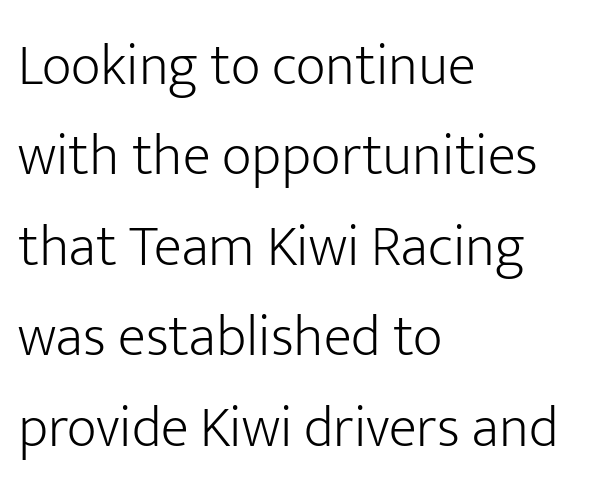
{"serif": "no", "italic": "no", "bold": "no", "weight": "light", "width": "normal", "stroke_contrast": "low", "x_height": "medium", "monospaced": "no", "underline": "no", "align": "left", "line_spacing": "normal", "line_spacing_ratio": 1.56, "letter_spacing": "normal", "letter_spacing_em": 0.0, "glyph_px": 58}
